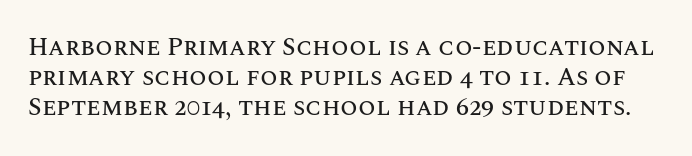
Q: Is the text italic (slanted)? A: No, it is upright.
Q: Is the text underlined? A: No.
Q: Is the spacing between letters normal or unusually wide? A: Normal.
